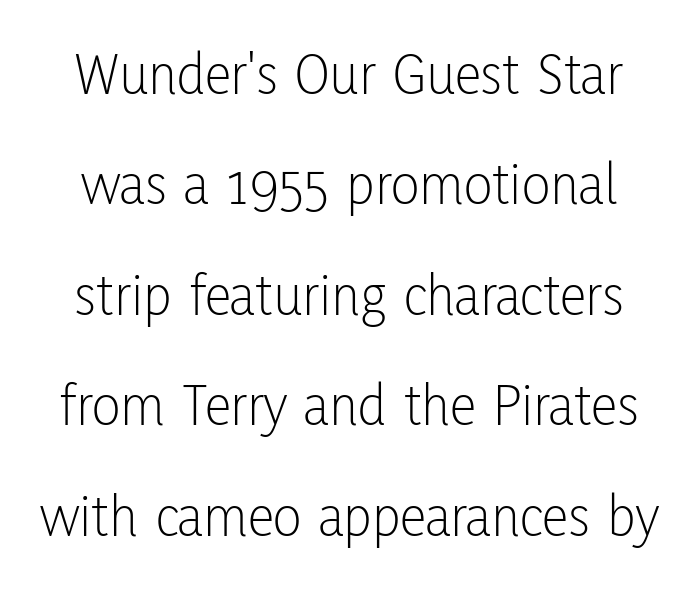
Q: Is the text bold? A: No.
Q: Is the text italic (slanted)? A: No, it is upright.
Q: Is the typeface a serif or a sans-serif typeface? A: Sans-serif.
Q: Is the text underlined? A: No.
Q: Is the spacing between letters normal or unusually wide? A: Normal.
Q: Width (condensed, normal, or wide)? A: Condensed.
Q: Stroke contrast? A: Low.
Q: x-height? A: Medium.
Q: Monospaced? A: No.
